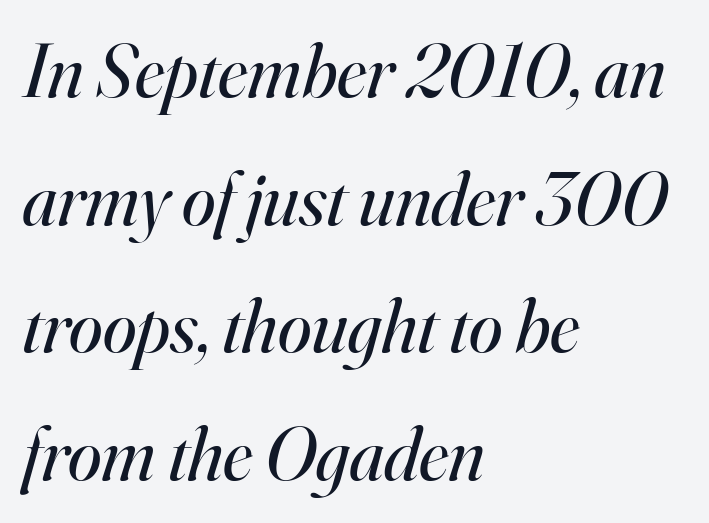
{"serif": "yes", "italic": "yes", "lean": "right", "slant_degrees": 16, "bold": "no", "weight": "regular", "width": "normal", "stroke_contrast": "high", "x_height": "small", "monospaced": "no", "underline": "no", "align": "left", "line_spacing": "normal", "line_spacing_ratio": 1.68, "letter_spacing": "normal", "letter_spacing_em": 0.0, "glyph_px": 76}
